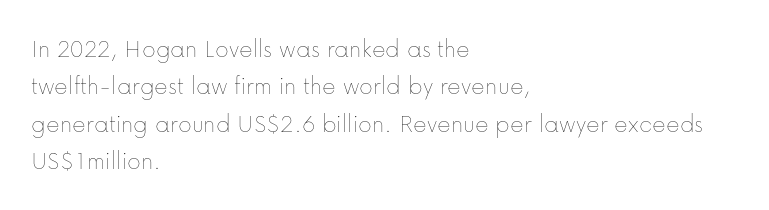
{"italic": "no", "bold": "no", "underline": "no", "align": "left", "line_spacing": "normal", "line_spacing_ratio": 1.44, "letter_spacing": "normal", "letter_spacing_em": 0.0, "glyph_px": 26}
